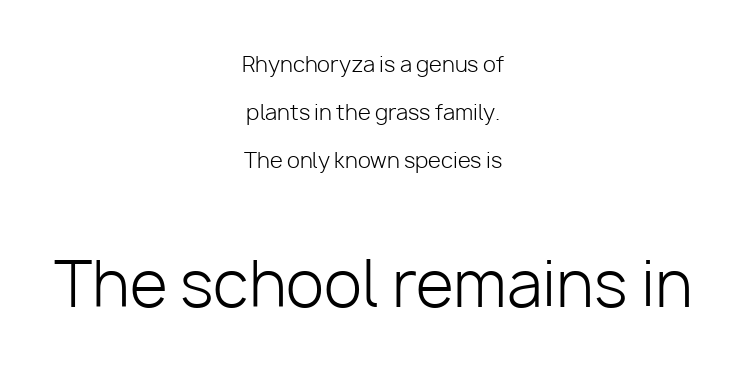
Q: Is the text bold? A: No.
Q: Is the text italic (slanted)? A: No, it is upright.
Q: Is the typeface a serif or a sans-serif typeface? A: Sans-serif.
Q: Is the text underlined? A: No.
Q: How is the paragraph aligned? A: Centered.
Q: Is the spacing between letters normal or unusually wide? A: Normal.
Q: Is the spacing between lines tight, normal or loose? A: Loose.
Q: Which block of text is set in a larger size, the first (top) or the second (bottom)? A: The second (bottom) one.
Q: Width (condensed, normal, or wide)? A: Normal.
Q: Stroke contrast? A: Low.
Q: x-height? A: Medium.
Q: Monospaced? A: No.
